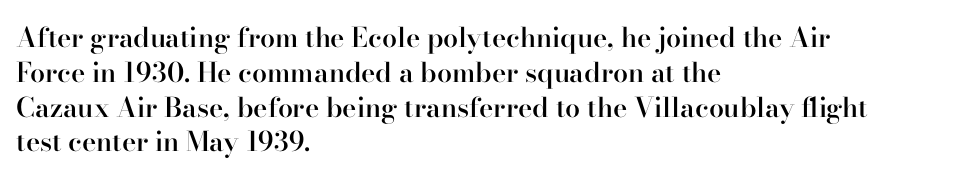
Q: Is the text bold? A: Semi-bold.
Q: Is the text italic (slanted)? A: No, it is upright.
Q: Is the text underlined? A: No.
Q: How is the paragraph aligned? A: Left-aligned.
Q: Is the spacing between letters normal or unusually wide? A: Normal.
Q: Is the spacing between lines tight, normal or loose? A: Normal.
